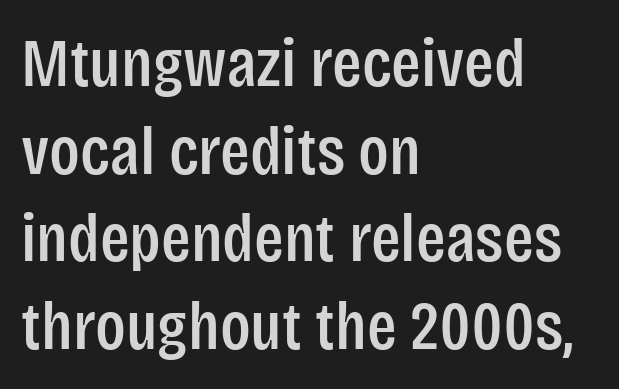
{"serif": "no", "italic": "no", "width": "condensed", "stroke_contrast": "low", "x_height": "large", "monospaced": "no", "underline": "no", "align": "left", "line_spacing": "normal", "line_spacing_ratio": 1.27, "letter_spacing": "normal", "letter_spacing_em": 0.0, "glyph_px": 69}
